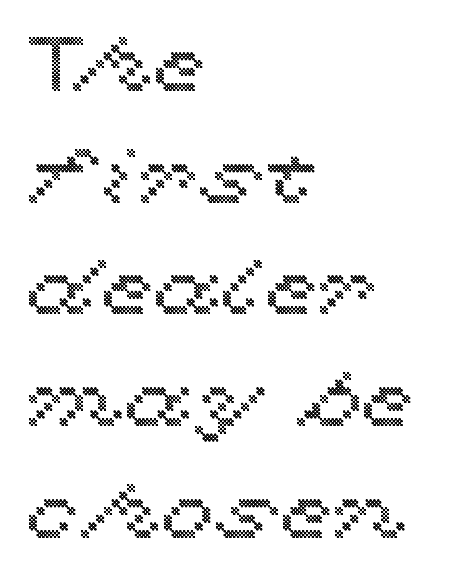
Q: Is the text italic (slanted)? A: Yes.
Q: Is the text underlined? A: No.
Q: How is the paragraph aligned? A: Left-aligned.
Q: Is the spacing between letters normal or unusually wide? A: Normal.
Q: Is the spacing between lines tight, normal or loose? A: Normal.
Q: Width (condensed, normal, or wide)? A: Wide.
Q: x-height? A: Medium.
Q: Monospaced? A: No.
